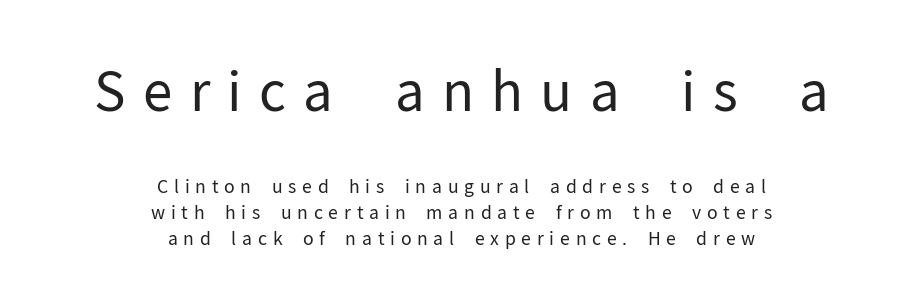
The image shows 54 px regular-weight sans-serif type, upright; set centered, normal line spacing (1.43x), unusually wide letter spacing (+0.32 em), not underlined; the first (top) block is 3.0x larger; low stroke contrast and a medium x-height.
